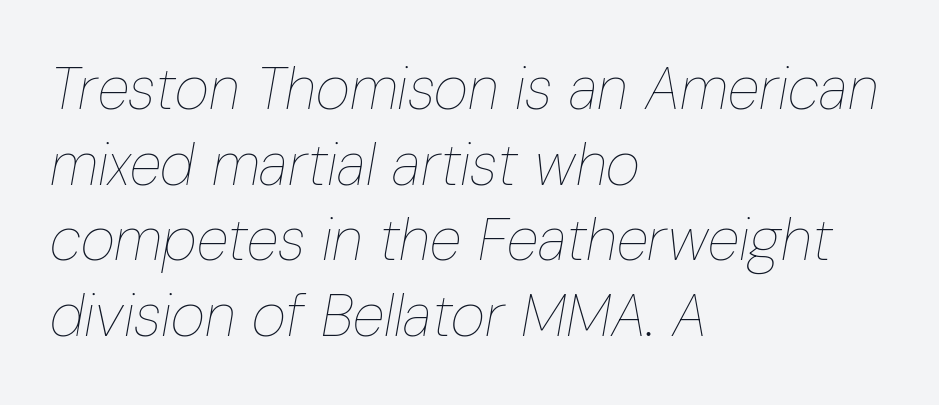
Q: Is the text bold? A: No.
Q: Is the text italic (slanted)? A: Yes, it leans right by about 10 degrees.
Q: Is the text underlined? A: No.
Q: How is the paragraph aligned? A: Left-aligned.
Q: Is the spacing between letters normal or unusually wide? A: Normal.
Q: Is the spacing between lines tight, normal or loose? A: Normal.
Q: Width (condensed, normal, or wide)? A: Condensed.
Q: Stroke contrast? A: Low.
Q: x-height? A: Medium.
Q: Monospaced? A: No.
